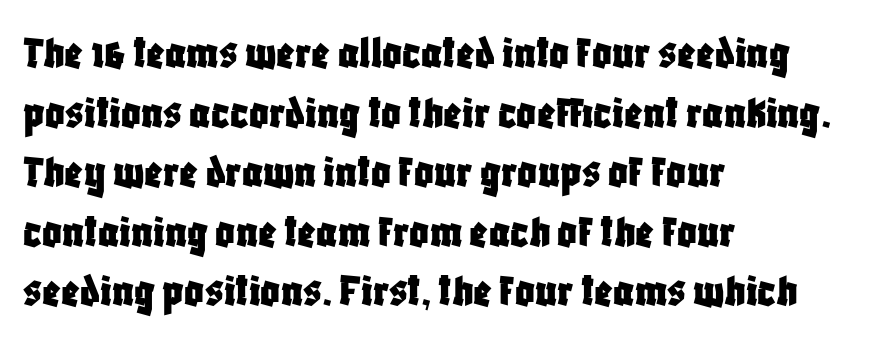
{"serif": "no", "italic": "no", "width": "condensed", "stroke_contrast": "low", "x_height": "large", "monospaced": "no", "underline": "no", "align": "left", "line_spacing_ratio": 1.24, "letter_spacing": "normal", "letter_spacing_em": 0.0, "glyph_px": 48}
